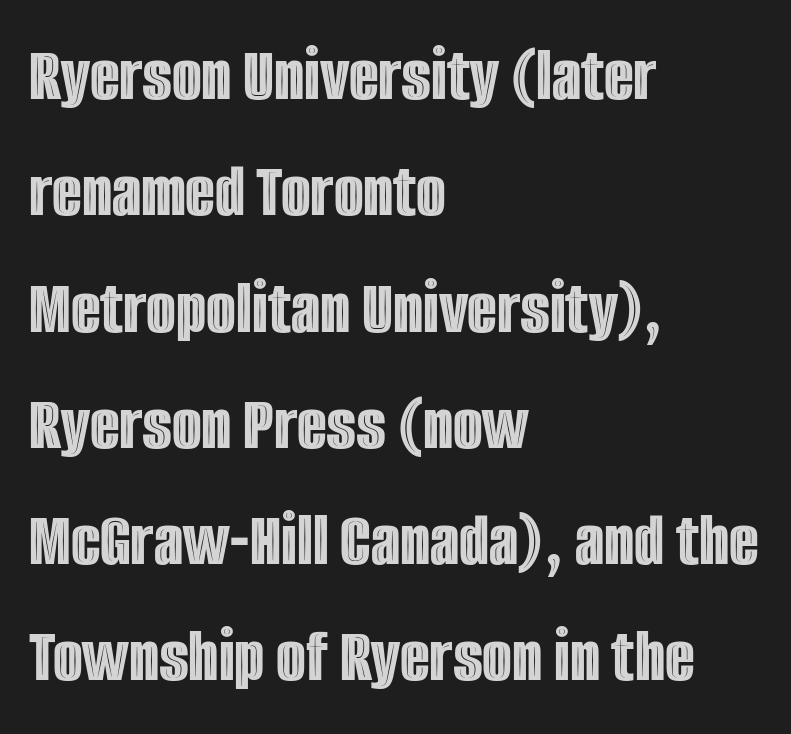
{"italic": "no", "width": "condensed", "x_height": "large", "monospaced": "no", "underline": "no", "align": "left", "line_spacing": "normal", "line_spacing_ratio": 1.51, "letter_spacing": "normal", "letter_spacing_em": 0.0, "glyph_px": 77}
